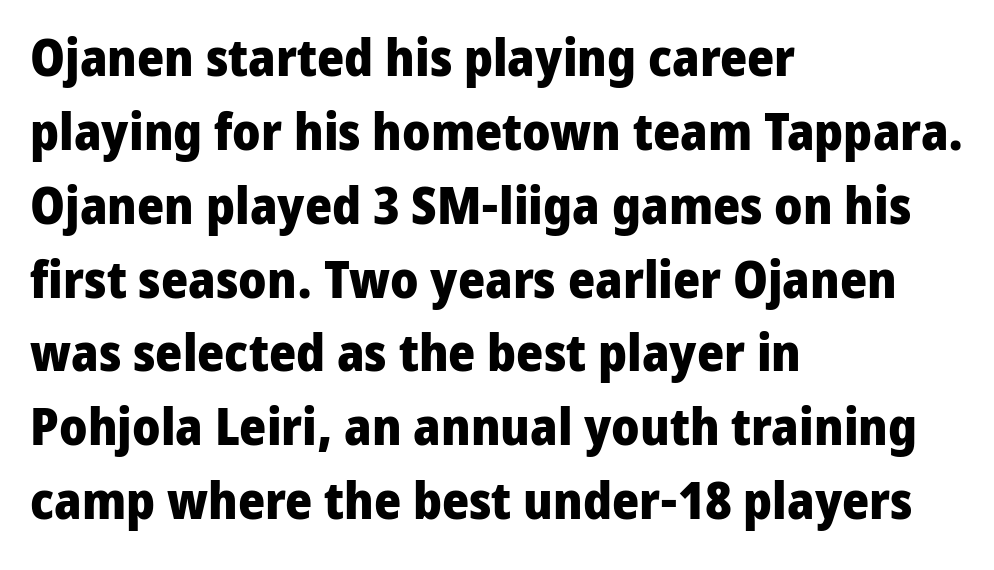
{"serif": "no", "italic": "no", "bold": "yes", "weight": "heavy", "width": "normal", "stroke_contrast": "low", "x_height": "medium", "monospaced": "no", "underline": "no", "align": "left", "line_spacing": "normal", "line_spacing_ratio": 1.42, "letter_spacing": "normal", "letter_spacing_em": 0.0, "glyph_px": 52}
